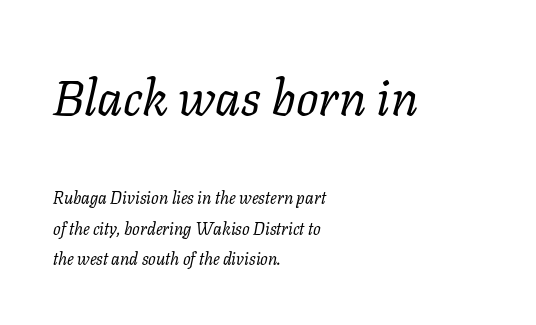
{"serif": "yes", "italic": "yes", "lean": "right", "slant_degrees": 11, "bold": "no", "weight": "regular", "width": "normal", "stroke_contrast": "low", "x_height": "medium", "monospaced": "no", "underline": "no", "align": "left", "line_spacing_ratio": 1.79, "letter_spacing": "normal", "letter_spacing_em": 0.0, "larger_block": "first", "size_ratio": 2.94, "glyph_px": 50}
